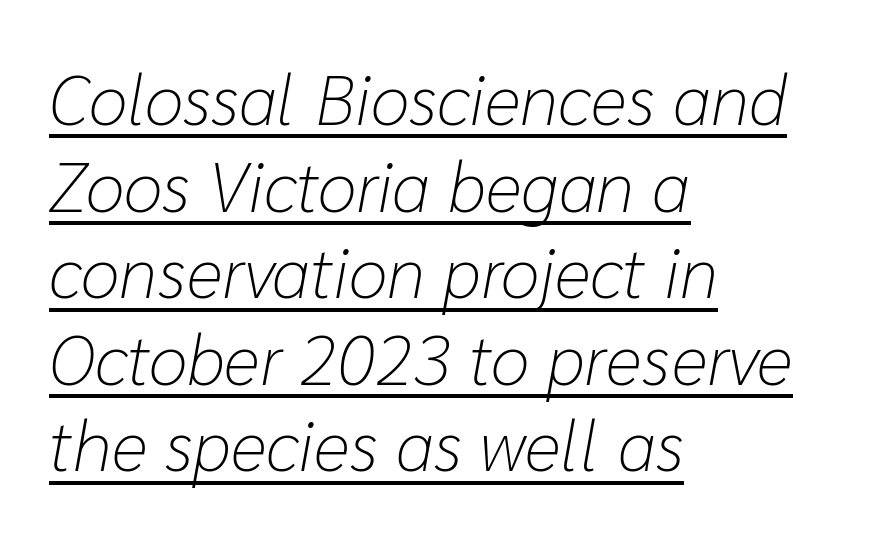
{"italic": "yes", "lean": "right", "slant_degrees": 10, "bold": "no", "weight": "light", "width": "normal", "stroke_contrast": "low", "x_height": "medium", "monospaced": "no", "underline": "yes", "align": "left", "line_spacing_ratio": 1.22, "letter_spacing": "normal", "letter_spacing_em": 0.0, "glyph_px": 71}
